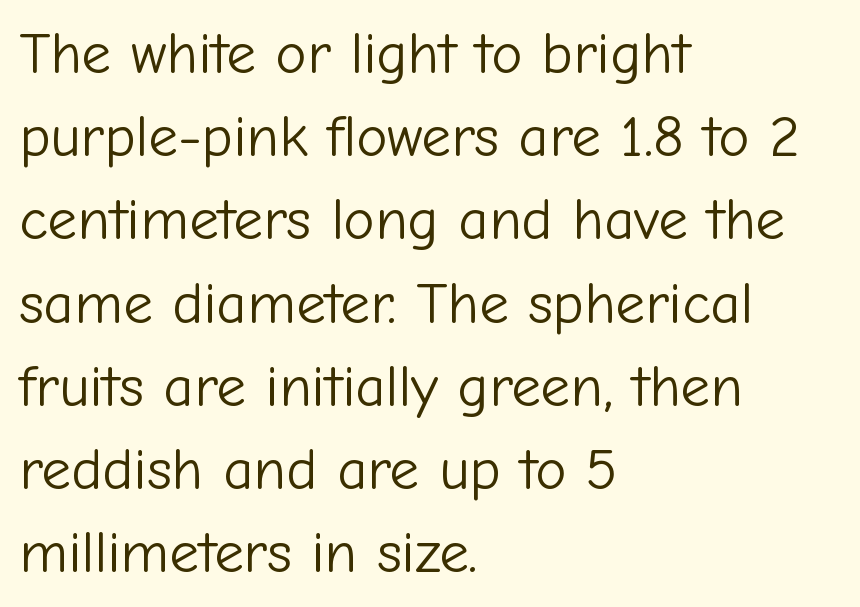
{"serif": "no", "italic": "no", "bold": "no", "weight": "light", "width": "normal", "stroke_contrast": "low", "x_height": "medium", "monospaced": "no", "underline": "no", "align": "left", "line_spacing": "normal", "line_spacing_ratio": 1.41, "letter_spacing": "normal", "letter_spacing_em": 0.0, "glyph_px": 59}
